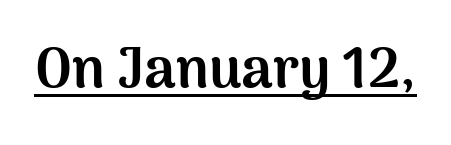
{"serif": "no", "italic": "no", "bold": "yes", "weight": "bold", "width": "normal", "stroke_contrast": "medium", "x_height": "medium", "monospaced": "no", "underline": "yes", "letter_spacing": "normal", "letter_spacing_em": 0.0, "glyph_px": 56}
